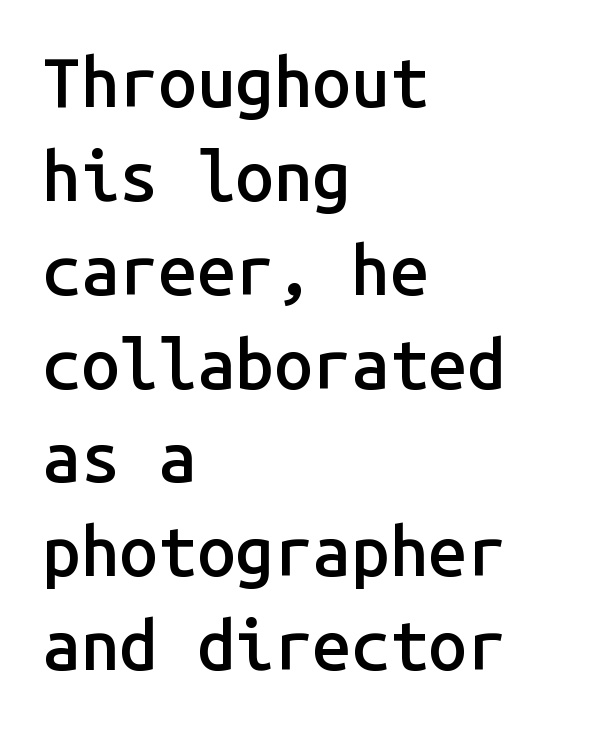
Q: Is the text bold? A: Semi-bold.
Q: Is the text italic (slanted)? A: No, it is upright.
Q: Is the typeface a serif or a sans-serif typeface? A: Sans-serif.
Q: Is the text underlined? A: No.
Q: How is the paragraph aligned? A: Left-aligned.
Q: Is the spacing between letters normal or unusually wide? A: Normal.
Q: Is the spacing between lines tight, normal or loose? A: Normal.
Q: Width (condensed, normal, or wide)? A: Normal.
Q: Stroke contrast? A: Low.
Q: x-height? A: Medium.
Q: Monospaced? A: Yes.
